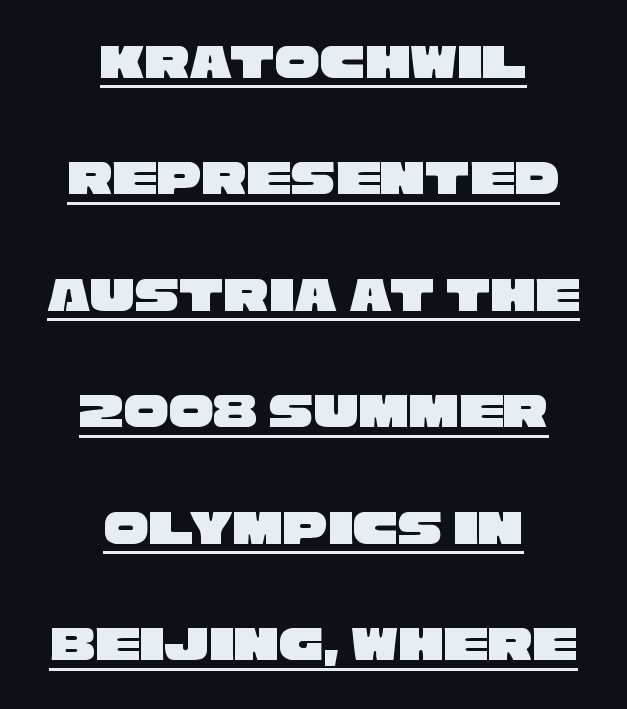
{"serif": "no", "width": "wide", "stroke_contrast": "low", "x_height": "large", "monospaced": "no", "underline": "yes", "align": "center", "line_spacing": "loose", "line_spacing_ratio": 2.33, "letter_spacing": "normal", "letter_spacing_em": 0.0, "glyph_px": 50}
